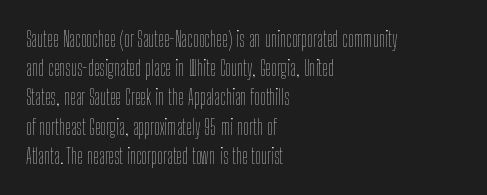
{"italic": "no", "bold": "no", "underline": "no", "align": "left", "line_spacing": "normal", "line_spacing_ratio": 1.39, "letter_spacing": "normal", "letter_spacing_em": 0.0, "glyph_px": 21}
